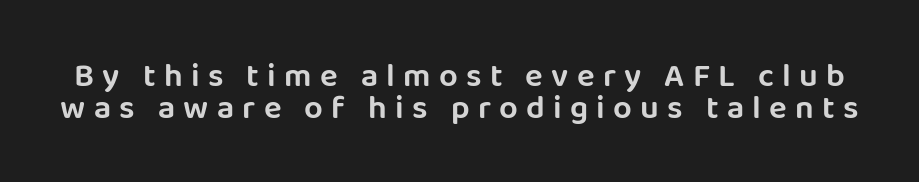
{"serif": "no", "italic": "no", "width": "normal", "stroke_contrast": "low", "x_height": "large", "monospaced": "no", "underline": "no", "line_spacing": "tight", "line_spacing_ratio": 0.96, "letter_spacing": "wide", "letter_spacing_em": 0.25, "glyph_px": 33}
